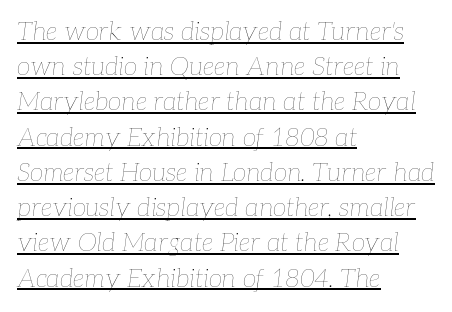
Q: Is the text bold? A: No.
Q: Is the text italic (slanted)? A: Yes, it leans right by about 7 degrees.
Q: Is the text underlined? A: Yes.
Q: How is the paragraph aligned? A: Left-aligned.
Q: Is the spacing between letters normal or unusually wide? A: Normal.
Q: Is the spacing between lines tight, normal or loose? A: Normal.
